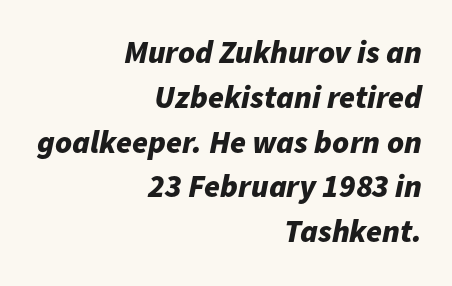
{"italic": "yes", "lean": "right", "slant_degrees": 11, "bold": "yes", "weight": "bold", "width": "normal", "stroke_contrast": "low", "x_height": "medium", "monospaced": "no", "underline": "no", "align": "right", "line_spacing": "normal", "line_spacing_ratio": 1.4, "letter_spacing": "normal", "letter_spacing_em": 0.0, "glyph_px": 32}
